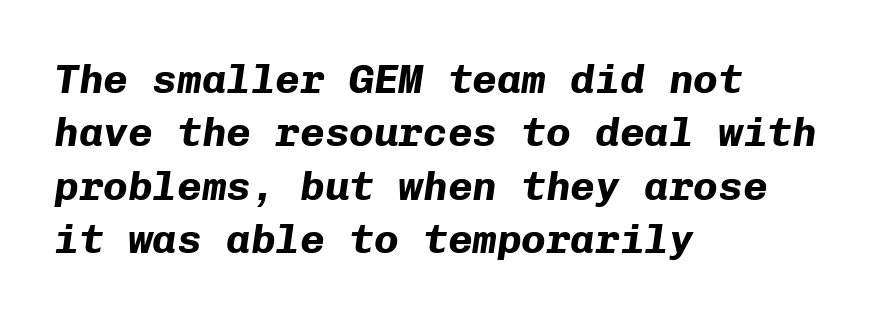
Each letter, wide or thin by design, is forced into the same width here. An italicized treatment has been applied to the whole sample. These lines are set flush left with a ragged right edge. The vertical gap from one line to the next is medium. The space beneath each line is pristine and unruled.
